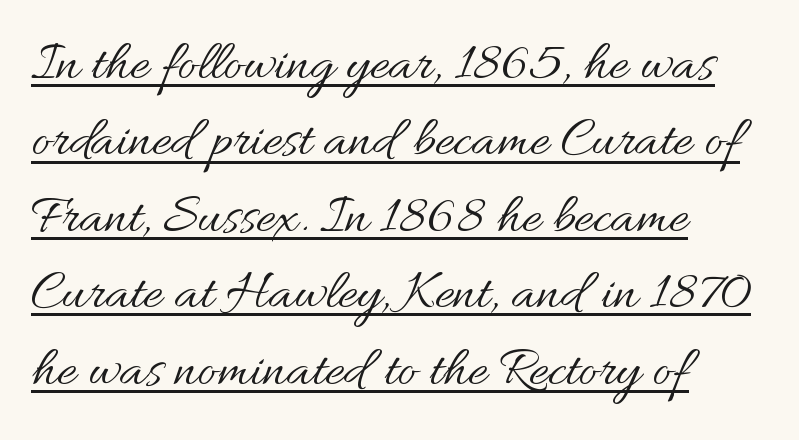
Q: Is the text bold? A: No.
Q: Is the text italic (slanted)? A: Yes.
Q: Is the text underlined? A: Yes.
Q: How is the paragraph aligned? A: Left-aligned.
Q: Is the spacing between letters normal or unusually wide? A: Normal.
Q: Is the spacing between lines tight, normal or loose? A: Normal.
Q: Width (condensed, normal, or wide)? A: Normal.
Q: Stroke contrast? A: Medium.
Q: x-height? A: Small.
Q: Monospaced? A: No.
